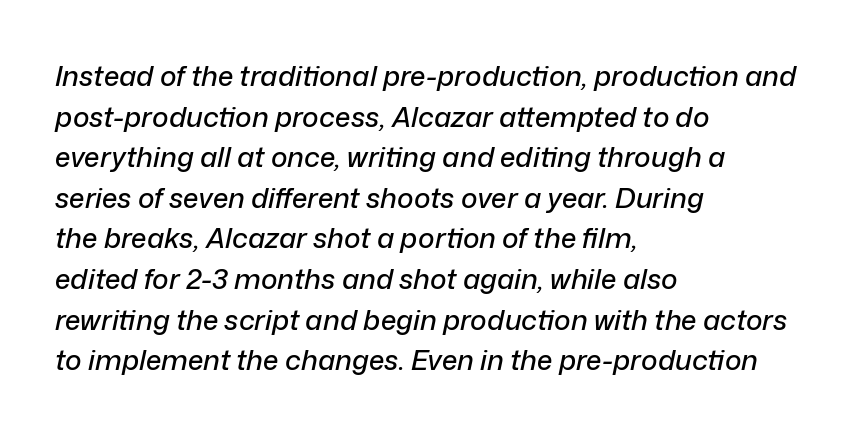
Q: Is the text italic (slanted)? A: Yes, it leans right by about 12 degrees.
Q: Is the text underlined? A: No.
Q: How is the paragraph aligned? A: Left-aligned.
Q: Is the spacing between letters normal or unusually wide? A: Normal.
Q: Is the spacing between lines tight, normal or loose? A: Normal.
Q: Width (condensed, normal, or wide)? A: Normal.
Q: Stroke contrast? A: Low.
Q: x-height? A: Medium.
Q: Monospaced? A: No.
